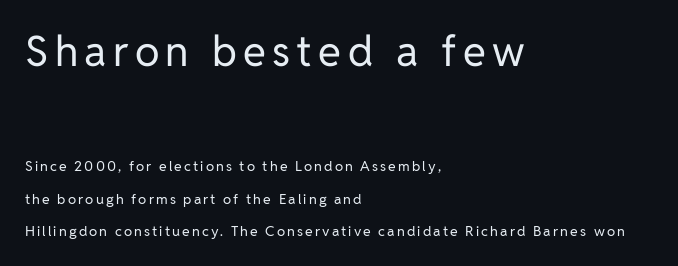
{"serif": "no", "italic": "no", "bold": "no", "weight": "regular", "width": "normal", "stroke_contrast": "low", "x_height": "medium", "monospaced": "no", "underline": "no", "align": "left", "line_spacing": "loose", "line_spacing_ratio": 2.34, "larger_block": "first", "size_ratio": 3.0, "glyph_px": 42}
